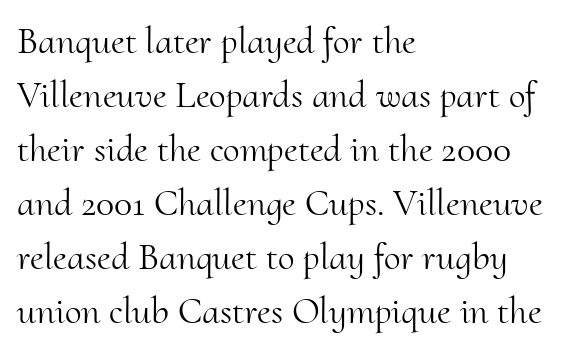
{"serif": "yes", "italic": "no", "bold": "no", "weight": "light", "width": "normal", "stroke_contrast": "medium", "x_height": "small", "monospaced": "no", "underline": "no", "align": "left", "line_spacing": "normal", "line_spacing_ratio": 1.42, "letter_spacing": "normal", "letter_spacing_em": 0.0, "glyph_px": 38}
